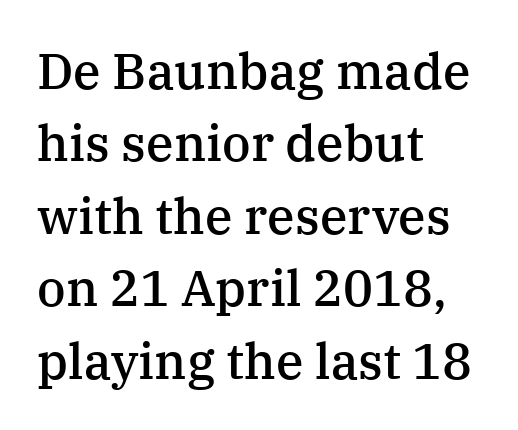
Q: Is the text bold? A: Semi-bold.
Q: Is the text italic (slanted)? A: No, it is upright.
Q: Is the typeface a serif or a sans-serif typeface? A: Serif.
Q: Is the text underlined? A: No.
Q: How is the paragraph aligned? A: Left-aligned.
Q: Is the spacing between letters normal or unusually wide? A: Normal.
Q: Is the spacing between lines tight, normal or loose? A: Normal.
Q: Width (condensed, normal, or wide)? A: Normal.
Q: Stroke contrast? A: Medium.
Q: x-height? A: Medium.
Q: Monospaced? A: No.
